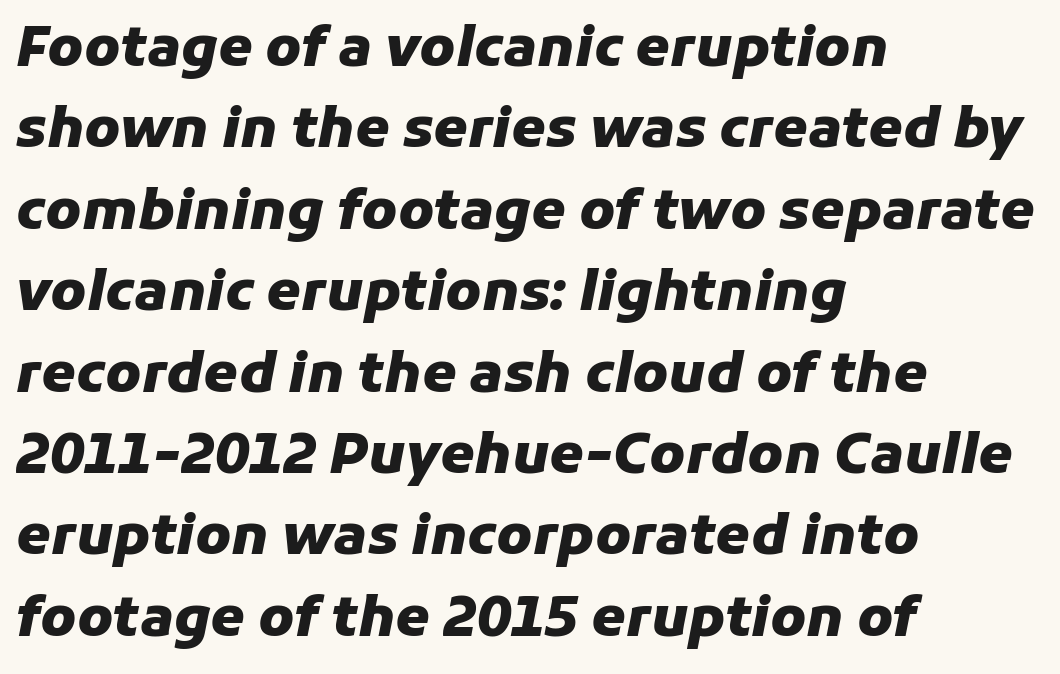
{"italic": "yes", "lean": "right", "slant_degrees": 11, "bold": "yes", "weight": "heavy", "width": "normal", "stroke_contrast": "low", "x_height": "medium", "monospaced": "no", "underline": "no", "align": "left", "line_spacing": "normal", "line_spacing_ratio": 1.48, "letter_spacing": "normal", "letter_spacing_em": 0.0, "glyph_px": 55}
